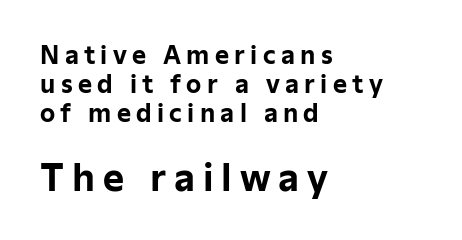
Spacing between characters has been opened up far beyond the box default. The setting favours the left margin, as ordinary paragraphs usually do. The passage shown is typeset with a sans-serif family. Proportional: the letters do not fall into vertical columns. The characters look thick and weighty, a clear bold.
